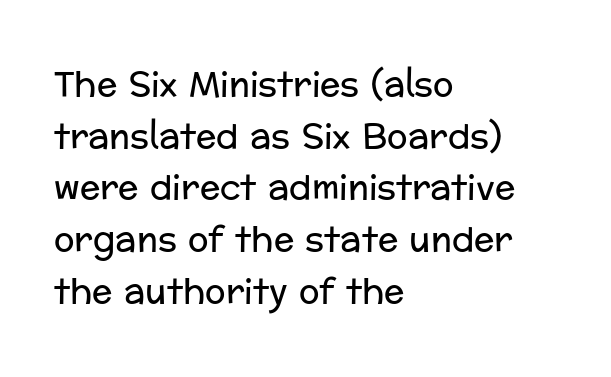
{"serif": "no", "italic": "no", "bold": "no", "weight": "regular", "width": "normal", "stroke_contrast": "low", "x_height": "medium", "monospaced": "no", "underline": "no", "align": "left", "line_spacing": "normal", "line_spacing_ratio": 1.52, "letter_spacing": "normal", "letter_spacing_em": 0.0, "glyph_px": 34}
